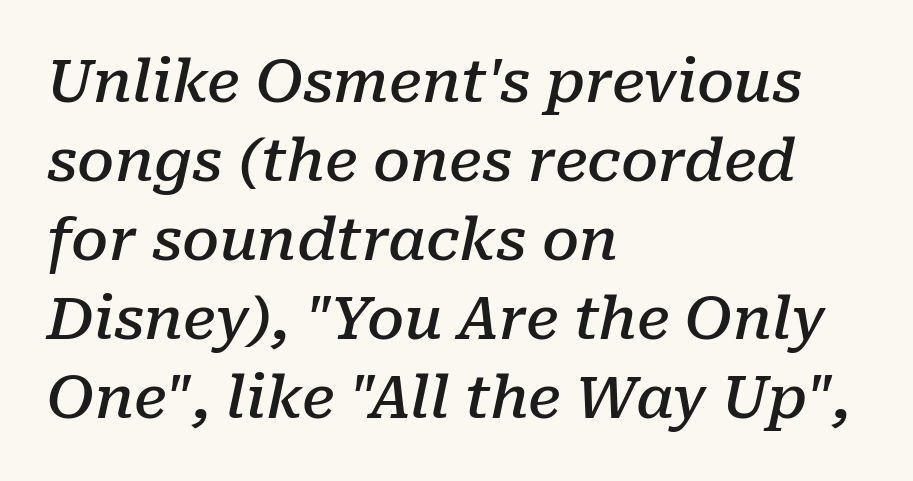
{"serif": "yes", "italic": "yes", "lean": "right", "slant_degrees": 10, "bold": "semi", "weight": "semibold", "width": "normal", "stroke_contrast": "low", "x_height": "medium", "monospaced": "no", "underline": "no", "align": "left", "line_spacing": "normal", "line_spacing_ratio": 1.34, "letter_spacing": "normal", "letter_spacing_em": 0.0, "glyph_px": 59}
